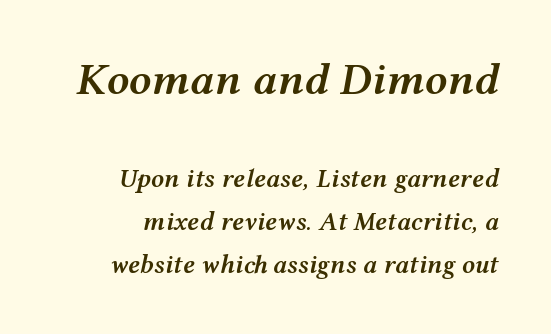
{"italic": "yes", "lean": "right", "slant_degrees": 12, "bold": "semi", "weight": "semibold", "width": "wide", "stroke_contrast": "medium", "x_height": "medium", "monospaced": "no", "underline": "no", "line_spacing": "normal", "line_spacing_ratio": 1.65, "letter_spacing": "normal", "letter_spacing_em": 0.0, "larger_block": "first", "size_ratio": 1.73, "glyph_px": 45}
